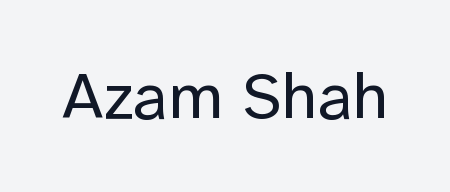
Stroke terminals: plain, sans-serif. Does the lettering tilt? It doesn't — this is upright. What stands out about the letter spacing? Nothing — it is the standard amount. The specimen omits any rule beneath the text block's lines.
